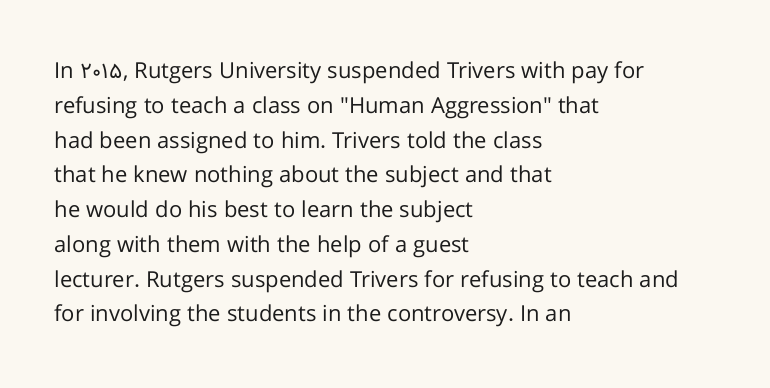
{"italic": "no", "bold": "no", "underline": "no", "align": "left", "line_spacing": "normal", "line_spacing_ratio": 1.58, "letter_spacing": "normal", "letter_spacing_em": 0.0, "glyph_px": 22}
